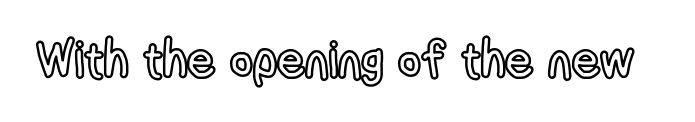
{"italic": "no", "width": "condensed", "x_height": "medium", "monospaced": "no", "underline": "no", "letter_spacing": "normal", "letter_spacing_em": 0.0, "glyph_px": 49}
